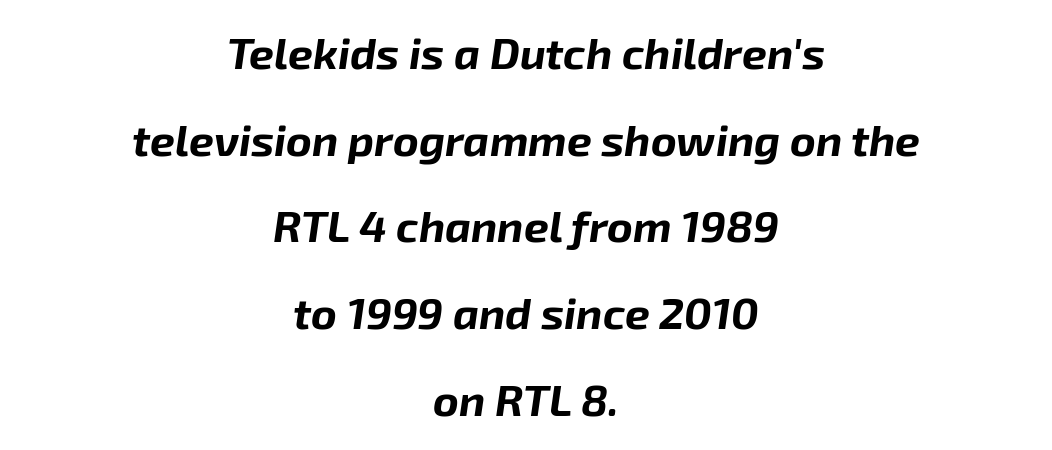
Set as a true bold cut, around the 700 mark. Casual observation: everything's sitting right in the middle. Varying glyph widths throughout — classic text-font behaviour. The passage shown leans; its letterforms are oblique. Summary of vertical rhythm: relaxed, with wide interline spacing. Each word holds together tightly as a unit, with standard inter-letter gaps.
